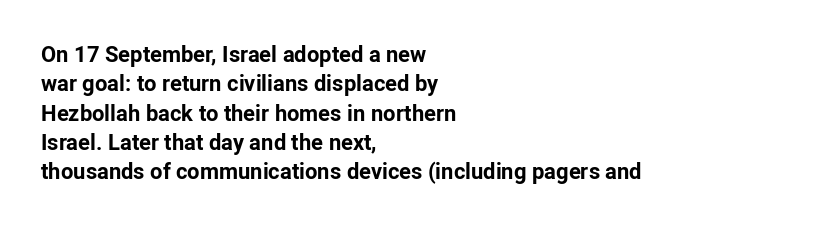
Every character sits straight up, as roman type does. Visually the block forms a straight wall on the left and a jagged coastline on the right. I'd describe the lettering as bold — thick and assertive. Unmarked baselines from the first word to the last.
